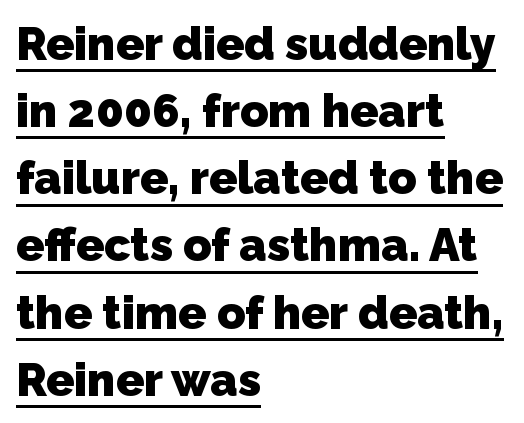
{"serif": "no", "bold": "yes", "weight": "heavy", "width": "normal", "stroke_contrast": "low", "x_height": "medium", "monospaced": "no", "underline": "yes", "align": "left", "line_spacing": "normal", "line_spacing_ratio": 1.46, "letter_spacing": "normal", "letter_spacing_em": 0.0, "glyph_px": 46}
